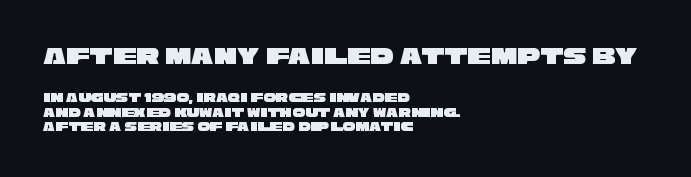
Q: Is the text underlined? A: No.
Q: How is the paragraph aligned? A: Left-aligned.
Q: Is the spacing between letters normal or unusually wide? A: Normal.
Q: Is the spacing between lines tight, normal or loose? A: Tight.
Q: Which block of text is set in a larger size, the first (top) or the second (bottom)? A: The first (top) one.
